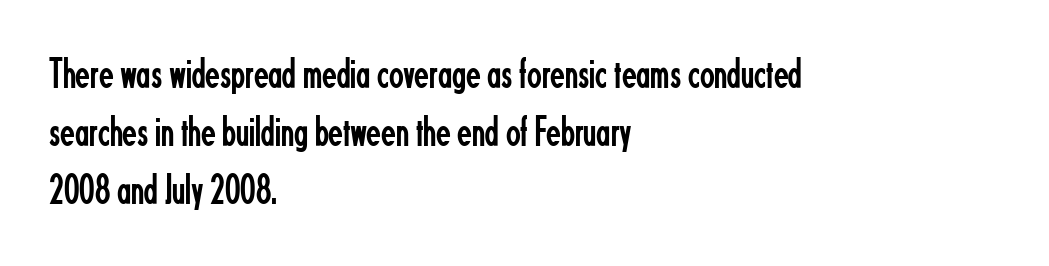
Q: Is the text bold? A: No.
Q: Is the text italic (slanted)? A: No, it is upright.
Q: Is the typeface a serif or a sans-serif typeface? A: Sans-serif.
Q: Is the text underlined? A: No.
Q: How is the paragraph aligned? A: Left-aligned.
Q: Is the spacing between letters normal or unusually wide? A: Normal.
Q: Is the spacing between lines tight, normal or loose? A: Normal.
Q: Width (condensed, normal, or wide)? A: Condensed.
Q: Stroke contrast? A: Low.
Q: x-height? A: Small.
Q: Monospaced? A: No.
